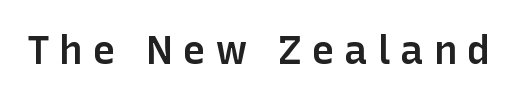
The image shows 40 px semibold sans-serif type, upright; set unusually wide letter spacing (+0.23 em), not underlined; low stroke contrast and a medium x-height.
